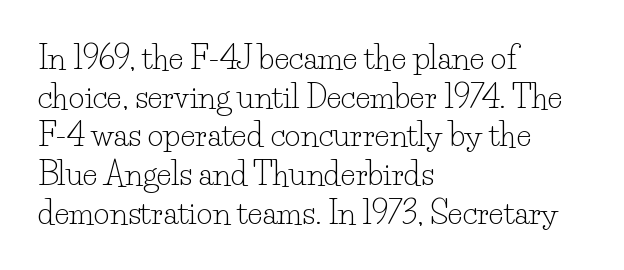
{"serif": "yes", "italic": "no", "bold": "no", "weight": "light", "width": "normal", "stroke_contrast": "low", "x_height": "small", "monospaced": "no", "underline": "no", "align": "left", "line_spacing": "normal", "line_spacing_ratio": 1.25, "letter_spacing": "normal", "letter_spacing_em": 0.0, "glyph_px": 31}
